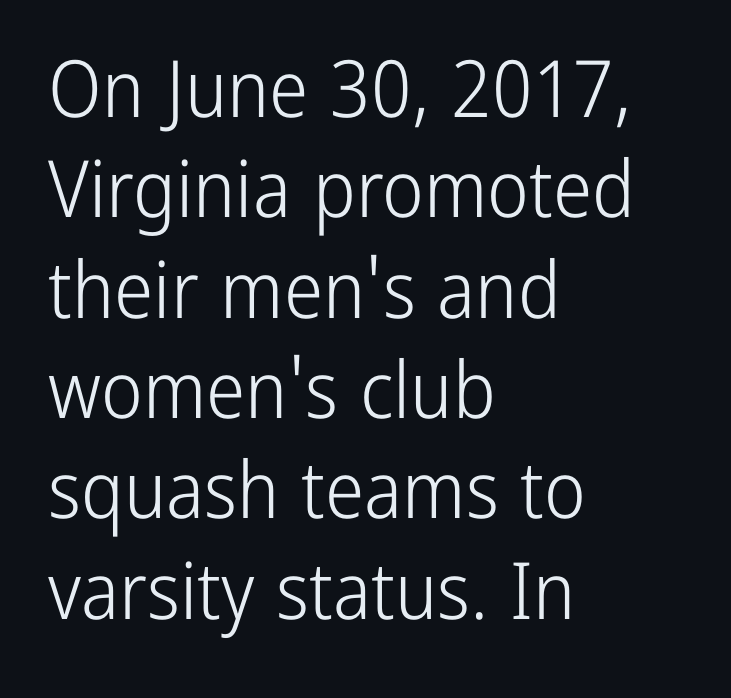
{"serif": "no", "italic": "no", "bold": "no", "weight": "light", "width": "condensed", "stroke_contrast": "low", "x_height": "medium", "monospaced": "no", "underline": "no", "align": "left", "line_spacing": "normal", "line_spacing_ratio": 1.27, "letter_spacing": "normal", "letter_spacing_em": 0.0, "glyph_px": 79}
